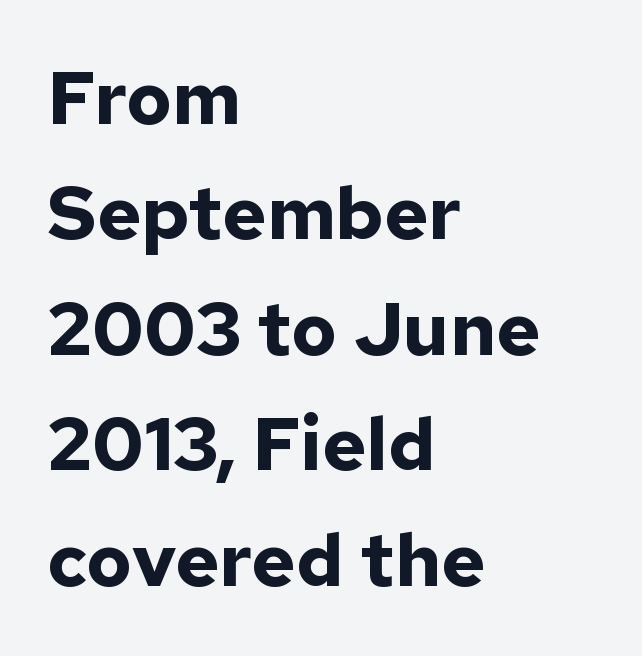
{"serif": "no", "italic": "no", "bold": "yes", "weight": "bold", "width": "normal", "stroke_contrast": "low", "x_height": "medium", "monospaced": "no", "underline": "no", "align": "left", "line_spacing": "normal", "line_spacing_ratio": 1.54, "letter_spacing": "normal", "letter_spacing_em": 0.0, "glyph_px": 75}
